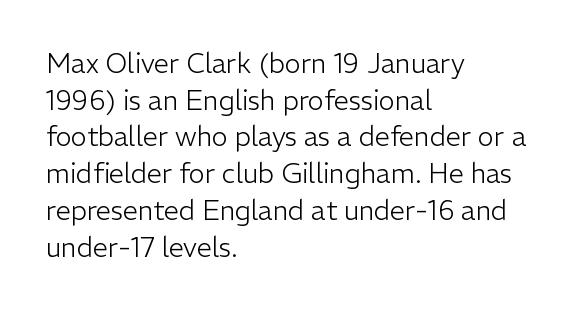
Reading down the block, your eye returns to a fixed left position each line. Do the letters lean? They stand straight. The strip under each line holds only bare page. Bold? No — there's no thickening of the strokes. Line spacing here is normal. Glyph-to-glyph distance matches everyday printed text.
